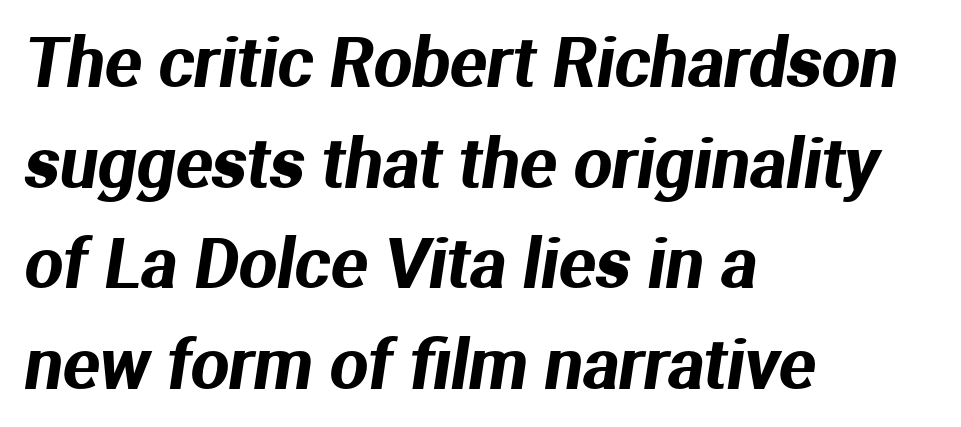
{"serif": "no", "width": "normal", "stroke_contrast": "medium", "x_height": "medium", "monospaced": "no", "underline": "no", "align": "left", "line_spacing": "normal", "line_spacing_ratio": 1.48, "letter_spacing": "normal", "letter_spacing_em": 0.0, "glyph_px": 68}
